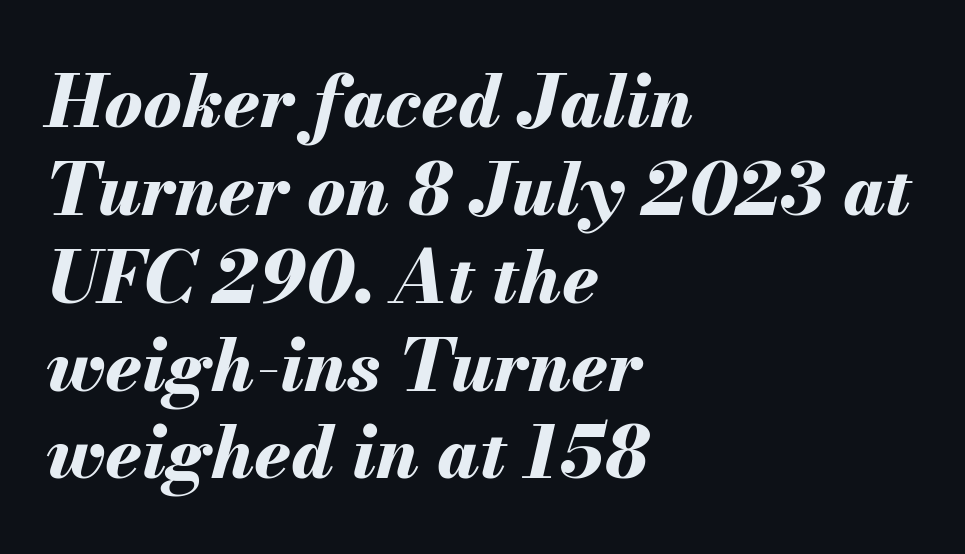
A typesetter would call this proportional, since set widths differ per character. The type is set solid horizontally, with unmodified tracking. Is the type bold? Yes — the strokes are clearly thick and heavy. Italic? Definitely — the glyphs are oblique. Glance below the letters and you will spot only blank space.
